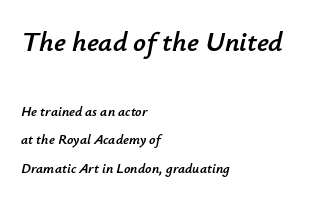
The image shows 28 px text type, italic (leaning right); set left-aligned, loose line spacing (2.05x), normal letter spacing, not underlined; the first (top) block is 2.0x larger; low stroke contrast and a small x-height.
